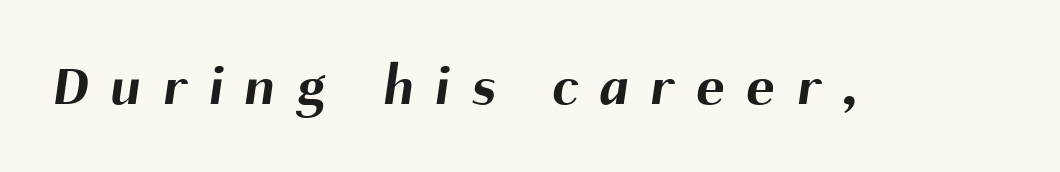
The image shows 58 px bold sans-serif type; set unusually wide letter spacing (+0.39 em), not underlined; medium stroke contrast and a medium x-height.
